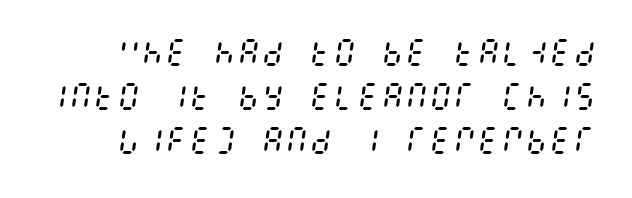
{"italic": "yes", "lean": "right", "slant_degrees": 8, "bold": "no", "weight": "regular", "width": "condensed", "stroke_contrast": "medium", "x_height": "large", "underline": "no", "line_spacing": "normal", "line_spacing_ratio": 1.46, "letter_spacing": "normal", "letter_spacing_em": 0.0, "glyph_px": 30}
